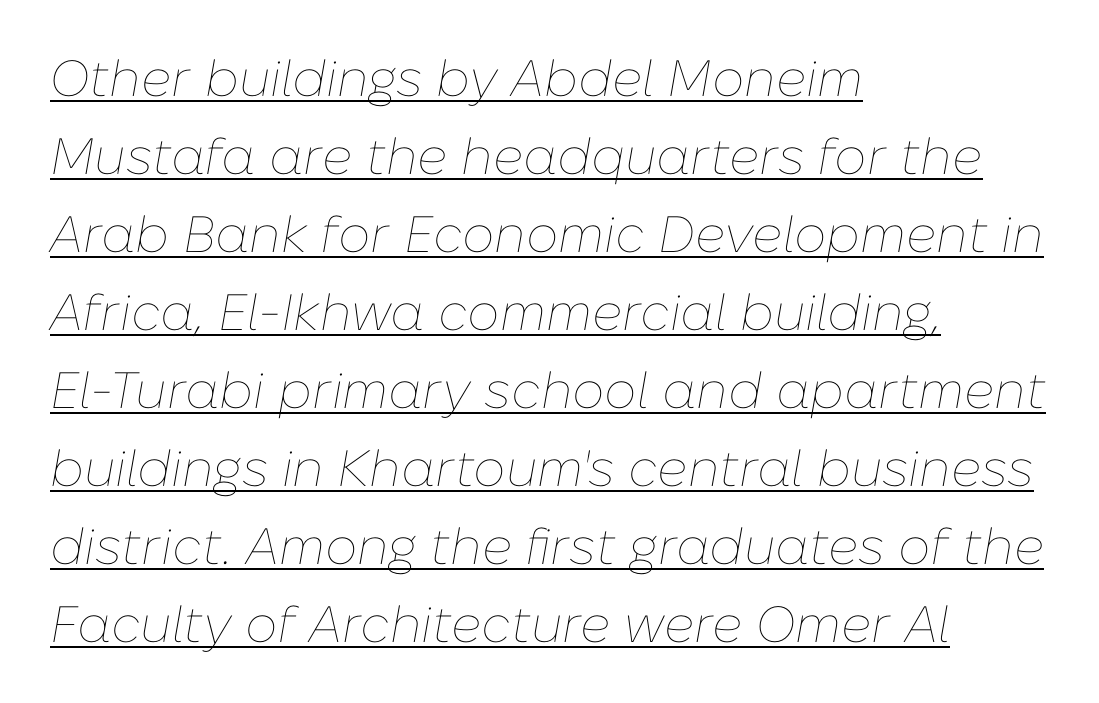
{"italic": "yes", "lean": "right", "slant_degrees": 10, "bold": "no", "weight": "thin", "width": "normal", "stroke_contrast": "low", "x_height": "medium", "monospaced": "no", "underline": "yes", "align": "left", "line_spacing": "normal", "line_spacing_ratio": 1.53, "letter_spacing": "normal", "letter_spacing_em": 0.0, "glyph_px": 51}
